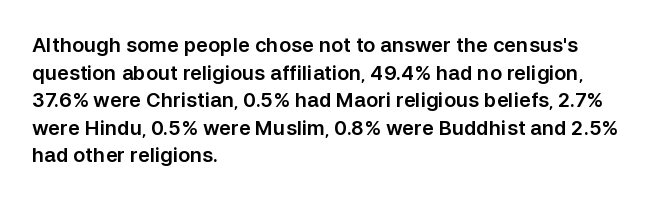
The block of text has a typical density, with ordinary space between rows. The letters stand straight up with perfectly vertical stems. Line starts are locked; line ends wander. Between one letter and the next there's only the usual sliver of space. Type without underlining.
